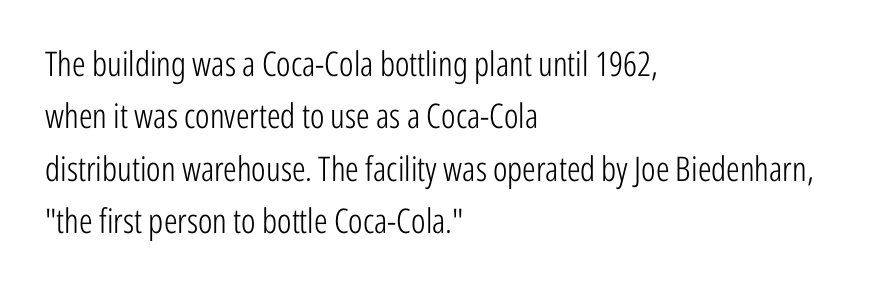
{"serif": "no", "italic": "no", "bold": "no", "weight": "light", "width": "condensed", "stroke_contrast": "low", "x_height": "medium", "monospaced": "no", "underline": "no", "align": "left", "line_spacing": "normal", "line_spacing_ratio": 1.54, "letter_spacing": "normal", "letter_spacing_em": 0.0, "glyph_px": 34}
